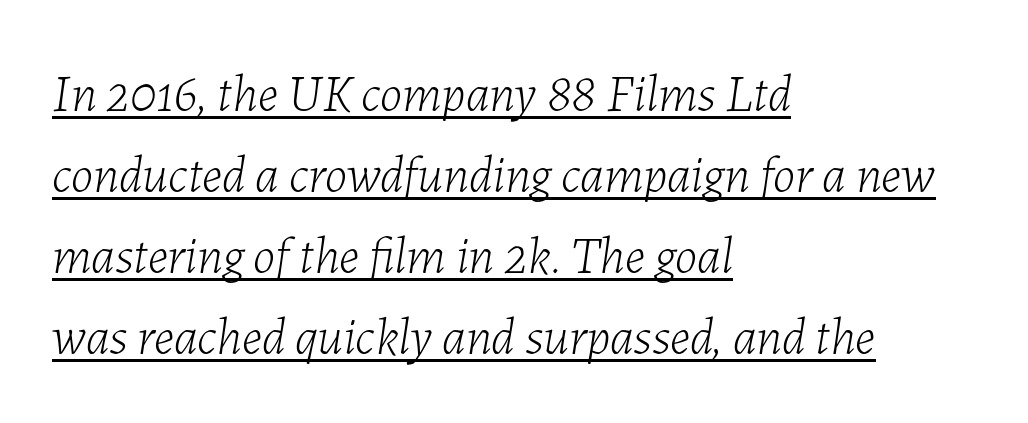
The image shows 51 px light type, italic (leaning right); set left-aligned, normal line spacing (1.59x), normal letter spacing, underlined; low stroke contrast and a medium x-height.
